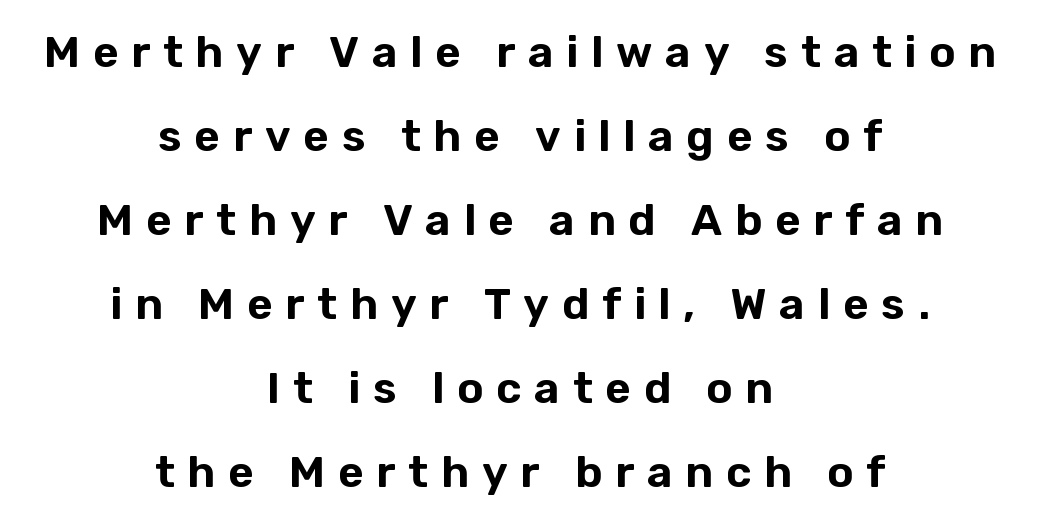
{"serif": "no", "italic": "no", "width": "normal", "stroke_contrast": "low", "x_height": "medium", "monospaced": "no", "underline": "no", "align": "center", "line_spacing": "loose", "line_spacing_ratio": 1.91, "letter_spacing": "wide", "letter_spacing_em": 0.29, "glyph_px": 44}
